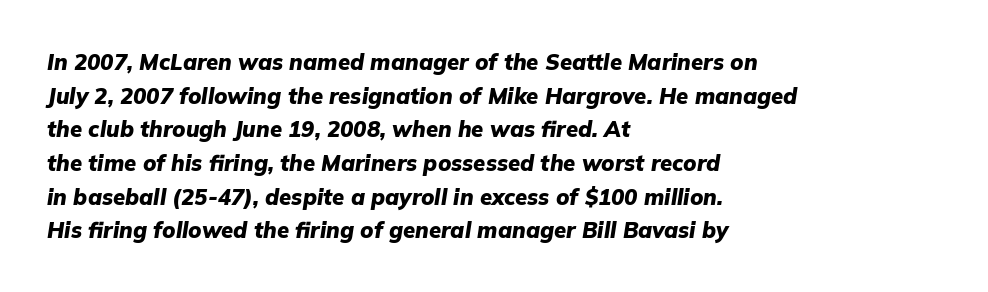
Lines of text with bare space underneath. Leading: standard. The rendering keeps characters at their native spacing. This sample is left-justified, so line endings fall wherever the words run out. Strong, thick strokes mark this as bold type. When letters slant like this, we call the style italic.
